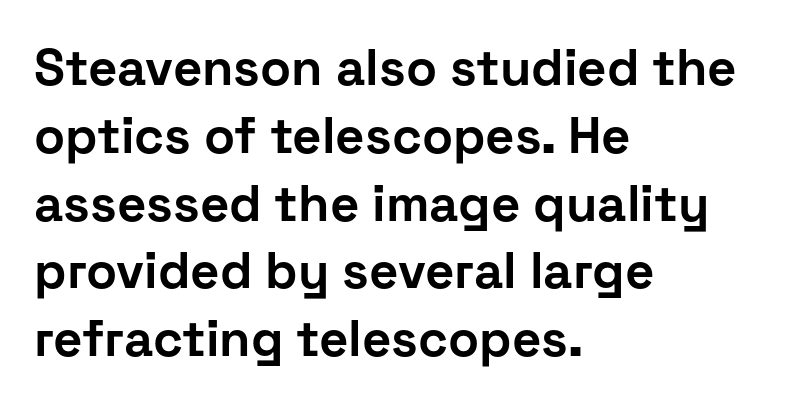
The image shows 51 px bold sans-serif type, upright; set left-aligned, normal line spacing (1.33x), normal letter spacing, not underlined; low stroke contrast and a medium x-height.
